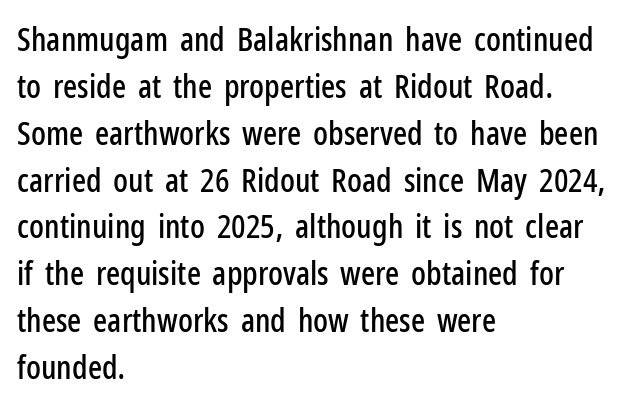
The image shows 33 px condensed sans-serif type, upright; set left-aligned, normal line spacing (1.42x), normal letter spacing, not underlined; low stroke contrast and a medium x-height.
